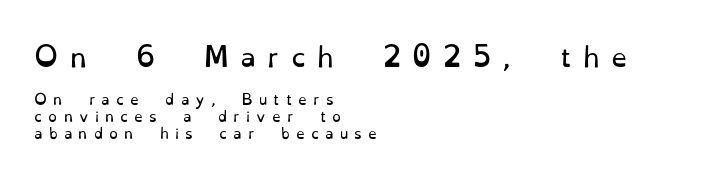
Q: Is the text bold? A: No.
Q: Is the text italic (slanted)? A: No, it is upright.
Q: Is the text underlined? A: No.
Q: How is the paragraph aligned? A: Left-aligned.
Q: Is the spacing between letters normal or unusually wide? A: Unusually wide.
Q: Which block of text is set in a larger size, the first (top) or the second (bottom)? A: The first (top) one.
